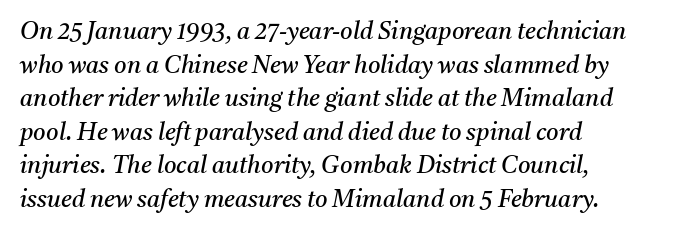
The rows are spaced the way most documents space them. You can tell it's italic because the verticals aren't actually vertical. Standard letterfit; no display-style spreading of the glyphs. The paragraph shown leans on its left margin. On a weight scale, this lands at 450 or below.
